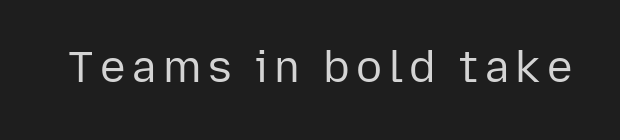
{"serif": "no", "italic": "no", "bold": "no", "weight": "regular", "width": "normal", "stroke_contrast": "low", "x_height": "medium", "monospaced": "no", "underline": "no", "glyph_px": 43}
